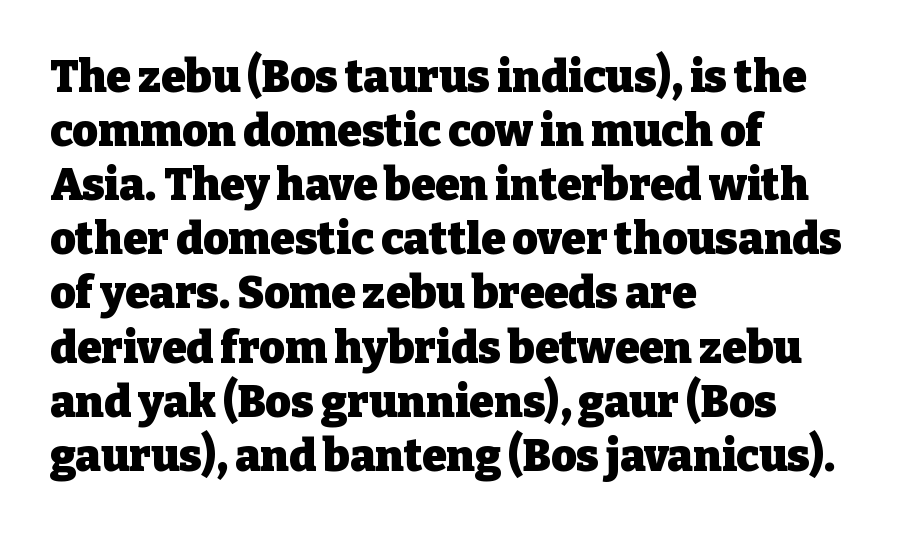
Q: Is the text bold? A: Yes.
Q: Is the text italic (slanted)? A: No, it is upright.
Q: Is the typeface a serif or a sans-serif typeface? A: Serif.
Q: Is the text underlined? A: No.
Q: How is the paragraph aligned? A: Left-aligned.
Q: Is the spacing between letters normal or unusually wide? A: Normal.
Q: Width (condensed, normal, or wide)? A: Normal.
Q: Stroke contrast? A: Low.
Q: x-height? A: Medium.
Q: Monospaced? A: No.
